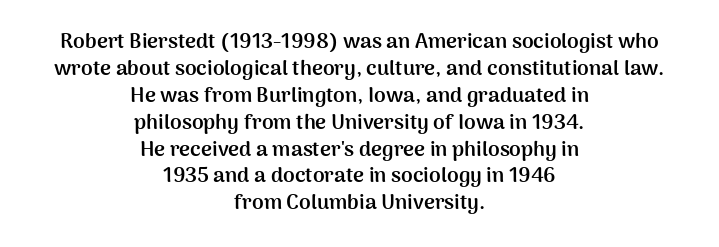
Whoever set this chose a conventional vertical rhythm. Anything drawn beneath the words? Only blank space. Students, this is bold: see how much ink each stroke carries. Italic? Not at all — the glyphs are vertical.
